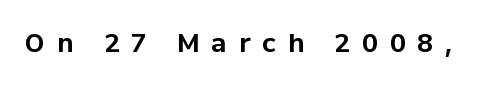
As a designer I'd log this as weight 700, bold. Letter spacing: wide. Underlining? Definitely not there. Rendered with straight, roman letterforms.
